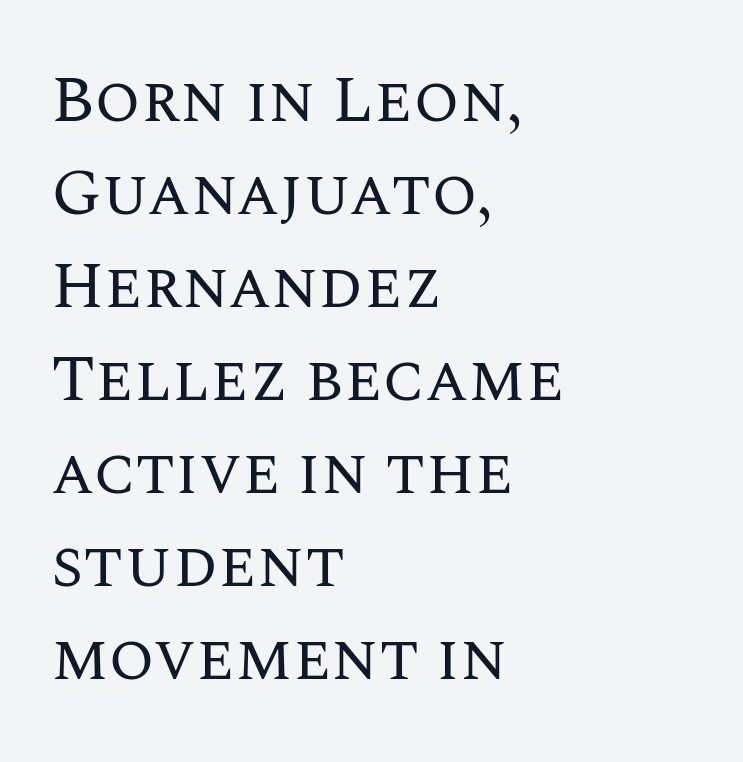
Q: Is the text bold? A: No.
Q: Is the text italic (slanted)? A: No, it is upright.
Q: Is the text underlined? A: No.
Q: How is the paragraph aligned? A: Left-aligned.
Q: Is the spacing between letters normal or unusually wide? A: Normal.
Q: Is the spacing between lines tight, normal or loose? A: Normal.
Q: Width (condensed, normal, or wide)? A: Normal.
Q: Stroke contrast? A: Medium.
Q: x-height? A: Large.
Q: Monospaced? A: No.
